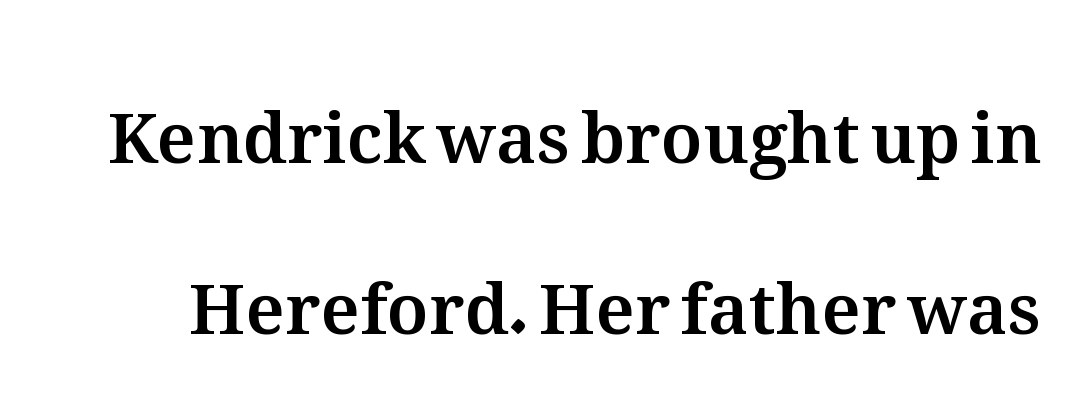
The image shows 70 px text type, upright; set loose line spacing (2.45x), normal letter spacing, not underlined; medium stroke contrast and a medium x-height.
